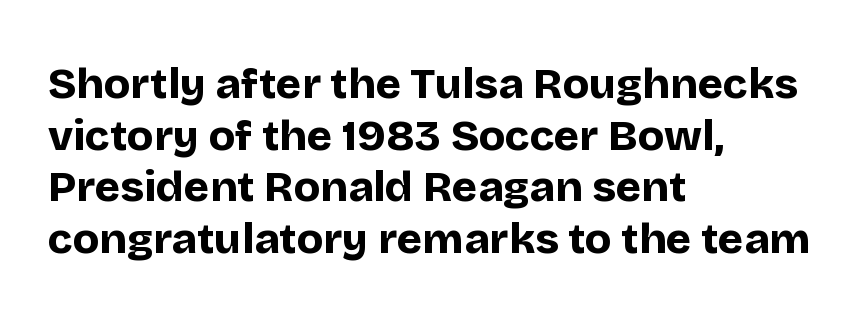
{"serif": "no", "italic": "no", "bold": "yes", "weight": "bold", "width": "normal", "stroke_contrast": "low", "x_height": "large", "monospaced": "no", "underline": "no", "align": "left", "line_spacing_ratio": 1.2, "letter_spacing": "normal", "letter_spacing_em": 0.0, "glyph_px": 43}
